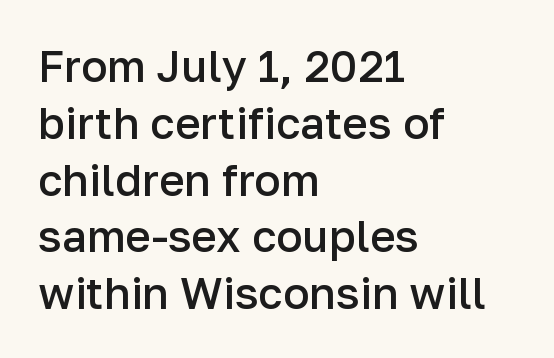
The image shows 44 px semibold sans-serif type, upright; set left-aligned, normal line spacing (1.29x), normal letter spacing, not underlined; low stroke contrast and a medium x-height.
